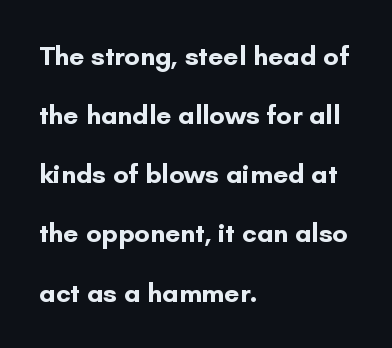
{"italic": "no", "bold": "yes", "underline": "no", "align": "left", "line_spacing": "loose", "line_spacing_ratio": 2.19, "letter_spacing": "normal", "letter_spacing_em": 0.0, "glyph_px": 27}
